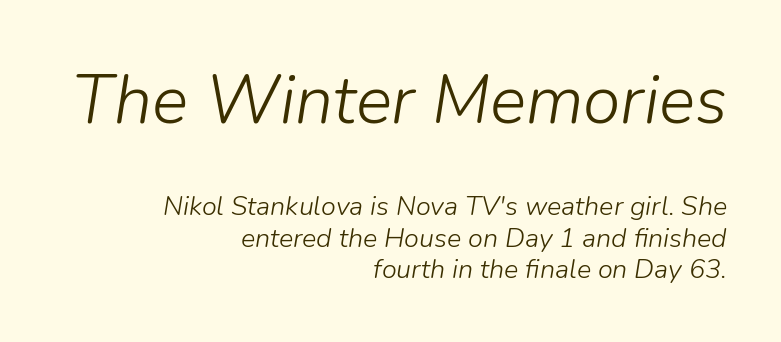
Q: Is the text bold? A: No.
Q: Is the text italic (slanted)? A: Yes, it leans right by about 9 degrees.
Q: Is the text underlined? A: No.
Q: How is the paragraph aligned? A: Right-aligned.
Q: Is the spacing between letters normal or unusually wide? A: Normal.
Q: Which block of text is set in a larger size, the first (top) or the second (bottom)? A: The first (top) one.
Q: Width (condensed, normal, or wide)? A: Normal.
Q: Stroke contrast? A: Low.
Q: x-height? A: Medium.
Q: Monospaced? A: No.
